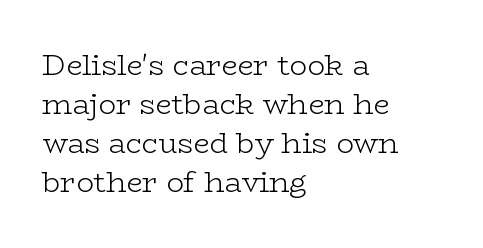
Q: Is the text bold? A: No.
Q: Is the text italic (slanted)? A: No, it is upright.
Q: Is the typeface a serif or a sans-serif typeface? A: Serif.
Q: Is the text underlined? A: No.
Q: How is the paragraph aligned? A: Left-aligned.
Q: Is the spacing between letters normal or unusually wide? A: Normal.
Q: Is the spacing between lines tight, normal or loose? A: Normal.
Q: Width (condensed, normal, or wide)? A: Wide.
Q: Stroke contrast? A: Low.
Q: x-height? A: Medium.
Q: Monospaced? A: No.
